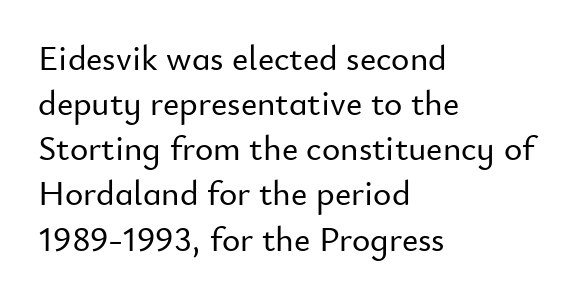
{"serif": "no", "italic": "no", "width": "normal", "stroke_contrast": "low", "x_height": "small", "monospaced": "no", "underline": "no", "align": "left", "line_spacing": "normal", "line_spacing_ratio": 1.29, "letter_spacing": "normal", "letter_spacing_em": 0.0, "glyph_px": 35}
